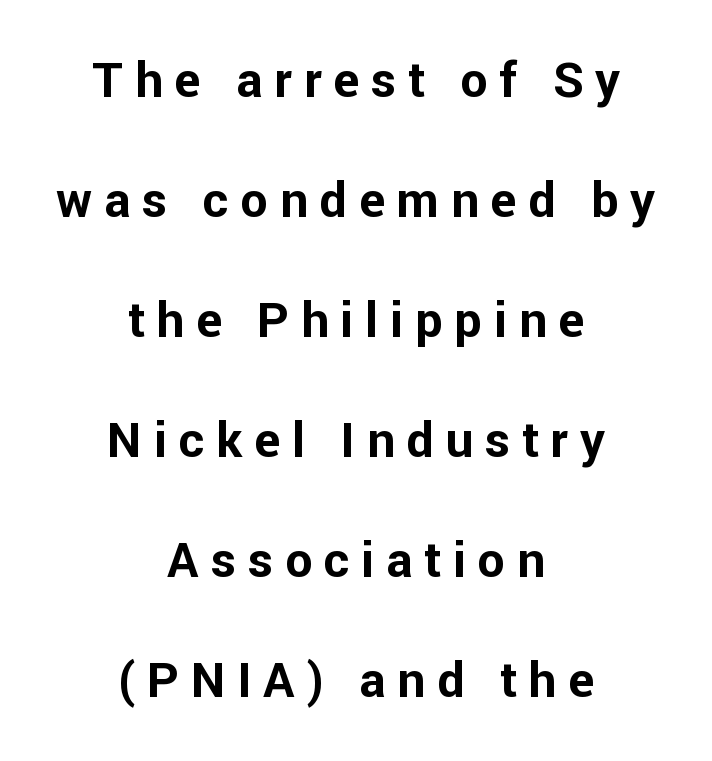
{"serif": "no", "italic": "no", "bold": "yes", "weight": "bold", "width": "normal", "stroke_contrast": "low", "x_height": "medium", "monospaced": "no", "underline": "no", "align": "center", "line_spacing": "loose", "line_spacing_ratio": 2.45, "letter_spacing": "wide", "letter_spacing_em": 0.24, "glyph_px": 49}
